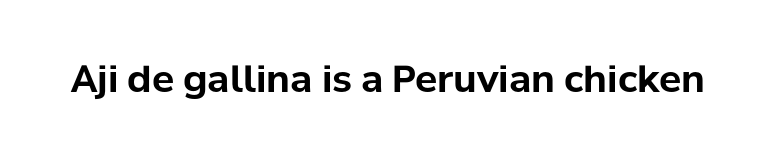
The image shows 37 px bold sans-serif type, upright; set normal letter spacing, not underlined; low stroke contrast and a medium x-height.
